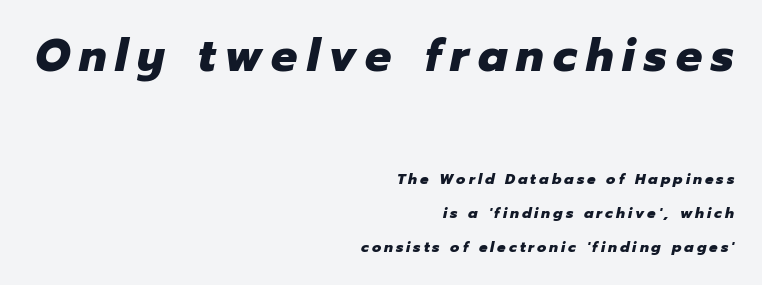
The image shows 46 px heavy type, italic (leaning right); set right-aligned, loose line spacing (2.28x), unusually wide letter spacing (+0.2 em), not underlined; the first (top) block is 3.07x larger; low stroke contrast and a medium x-height.
